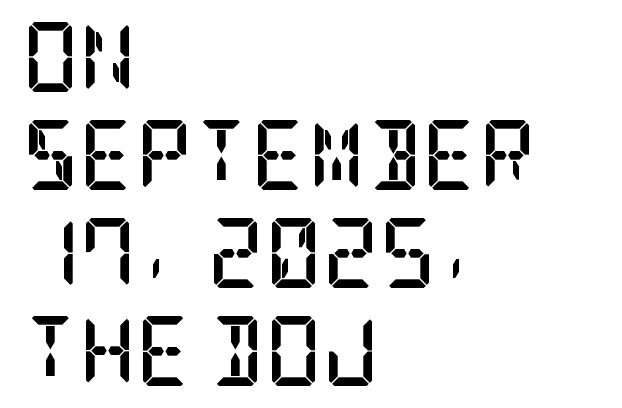
The image shows 70 px semibold, condensed serif type, upright; set left-aligned, normal line spacing (1.4x), normal letter spacing, not underlined; low stroke contrast and a large x-height.
